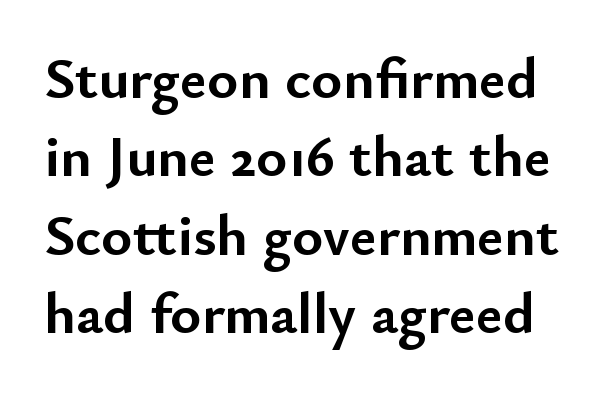
The designer went with a sans here, leaving each stem footless. The letters are bold, with thick, heavy strokes. The specimen omits any rule beneath the text block's lines. One glance says typical: line gaps are just what's usual. When letters stand straight like this, we call the style roman or upright. The letters advance in unequal steps, a hallmark of proportional type.
